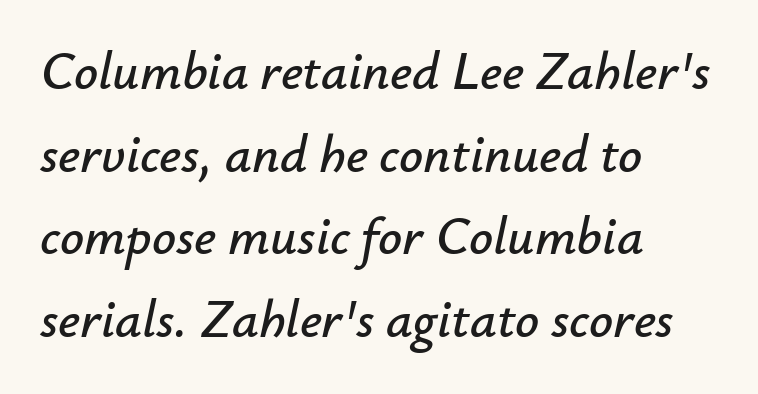
{"italic": "yes", "lean": "right", "slant_degrees": 12, "width": "normal", "stroke_contrast": "low", "x_height": "small", "monospaced": "no", "underline": "no", "align": "left", "line_spacing": "normal", "line_spacing_ratio": 1.56, "letter_spacing": "normal", "letter_spacing_em": 0.0, "glyph_px": 53}
